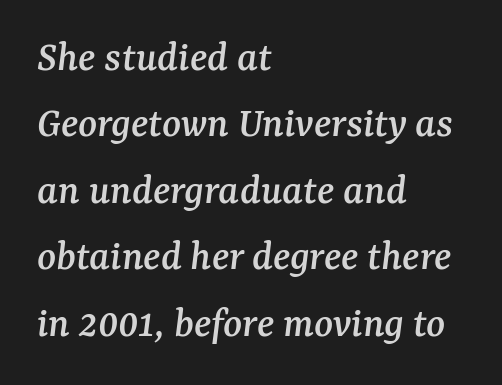
{"serif": "yes", "italic": "yes", "lean": "right", "slant_degrees": 7, "width": "normal", "stroke_contrast": "medium", "x_height": "medium", "monospaced": "no", "underline": "no", "align": "left", "line_spacing": "normal", "line_spacing_ratio": 1.51, "letter_spacing": "normal", "letter_spacing_em": 0.0, "glyph_px": 44}
